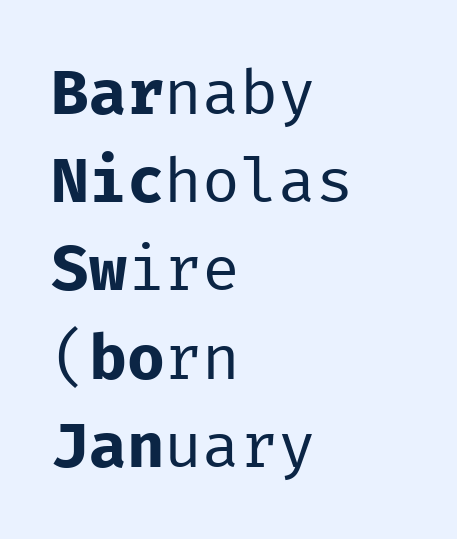
Q: Is the text bold? A: No.
Q: Is the text italic (slanted)? A: No, it is upright.
Q: Is the typeface a serif or a sans-serif typeface? A: Sans-serif.
Q: Is the text underlined? A: No.
Q: How is the paragraph aligned? A: Left-aligned.
Q: Is the spacing between letters normal or unusually wide? A: Normal.
Q: Is the spacing between lines tight, normal or loose? A: Normal.
Q: Width (condensed, normal, or wide)? A: Normal.
Q: Stroke contrast? A: Low.
Q: x-height? A: Medium.
Q: Monospaced? A: Yes.
